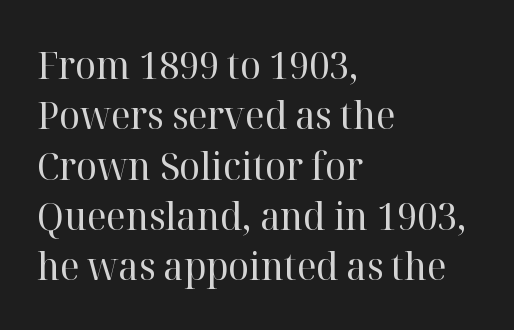
{"serif": "yes", "italic": "no", "bold": "no", "weight": "regular", "width": "normal", "stroke_contrast": "high", "x_height": "medium", "monospaced": "no", "underline": "no", "align": "left", "line_spacing": "normal", "line_spacing_ratio": 1.29, "letter_spacing": "normal", "letter_spacing_em": 0.0, "glyph_px": 39}
